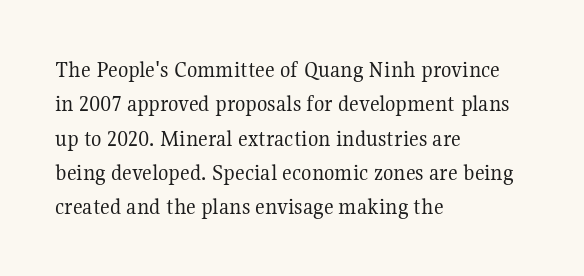
The image shows 24 px text type, upright; set left-aligned, normal line spacing (1.43x), normal letter spacing, not underlined.
